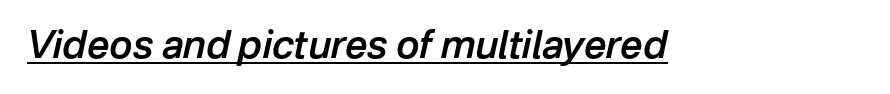
The face used here is a semibold: visibly heavier than regular, lighter than bold. Caption: lettering with a line underneath. The type is set solid horizontally, with unmodified tracking. Spacing verdict: proportional, widths tailored to each character. If you drew a line through each stem, it would be angled.
